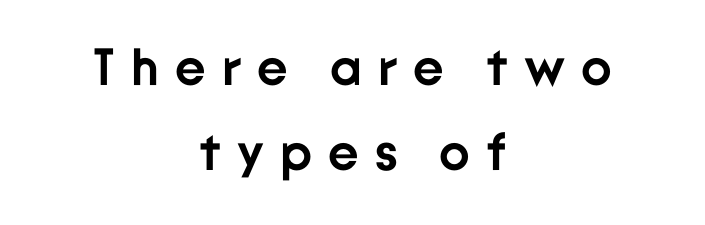
Horizontal bands of white between lines are of average thickness. Do the letters lean? They stand straight. Compared with a flush-left layout, this one balances lines on the center instead. Plain, unruled lines of type. Character widths vary here, with narrow letters taking less room than wide ones. The rendering inserts visible extra space after every character.
